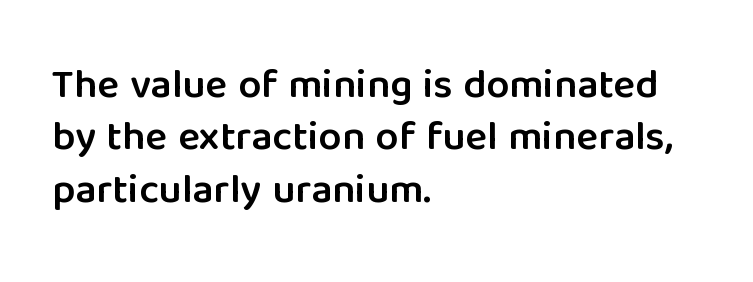
Q: Is the text bold? A: Semi-bold.
Q: Is the text italic (slanted)? A: No, it is upright.
Q: Is the typeface a serif or a sans-serif typeface? A: Sans-serif.
Q: Is the text underlined? A: No.
Q: How is the paragraph aligned? A: Left-aligned.
Q: Is the spacing between letters normal or unusually wide? A: Normal.
Q: Is the spacing between lines tight, normal or loose? A: Normal.
Q: Width (condensed, normal, or wide)? A: Normal.
Q: Stroke contrast? A: Low.
Q: x-height? A: Medium.
Q: Monospaced? A: No.
